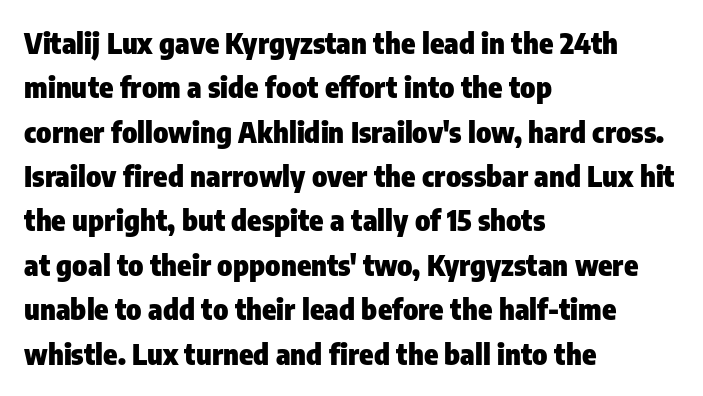
A normal amount of white space separates one row of letters from the next. Notice how the stems are strictly vertical — no italics here. Only glyphs here, with clear space below each row. Glyph-to-glyph distance matches everyday printed text. The letters advance in unequal steps, a hallmark of proportional type.
